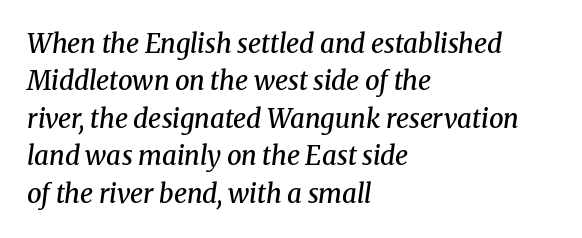
The image shows 26 px text type, italic (leaning right); set left-aligned, normal line spacing (1.44x), normal letter spacing, not underlined.
